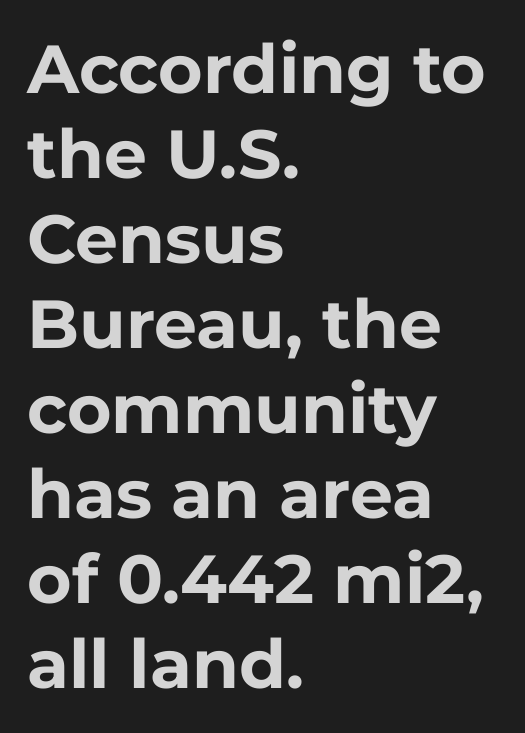
The image shows 68 px bold sans-serif type, upright; set left-aligned, normal line spacing (1.25x), normal letter spacing, not underlined; low stroke contrast and a medium x-height.
